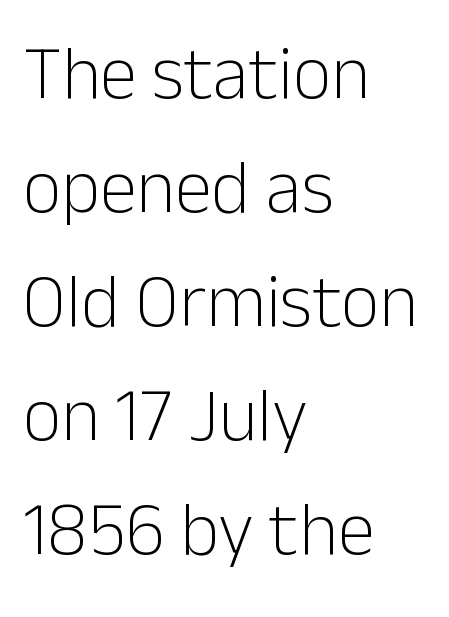
The image shows 75 px light sans-serif type, upright; set left-aligned, normal line spacing (1.52x), normal letter spacing, not underlined; low stroke contrast and a medium x-height.
